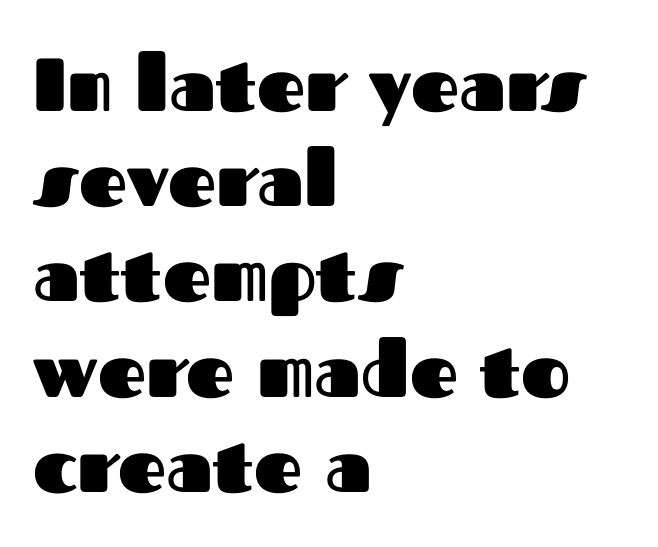
The image shows 75 px heavy sans-serif type, upright; set left-aligned, normal line spacing (1.27x), normal letter spacing, not underlined; medium stroke contrast and a medium x-height.
